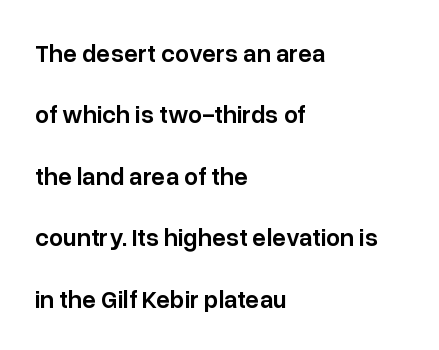
Do the letters lean? They stand straight. The vertical gap from one line to the next is large. Type without underlining. Each word holds together tightly as a unit, with standard inter-letter gaps.
